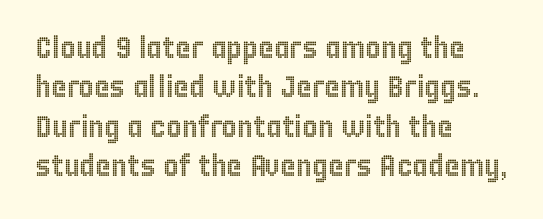
{"italic": "no", "width": "condensed", "x_height": "large", "monospaced": "no", "underline": "no", "align": "left", "line_spacing": "normal", "line_spacing_ratio": 1.31, "letter_spacing": "normal", "letter_spacing_em": 0.0, "glyph_px": 30}
